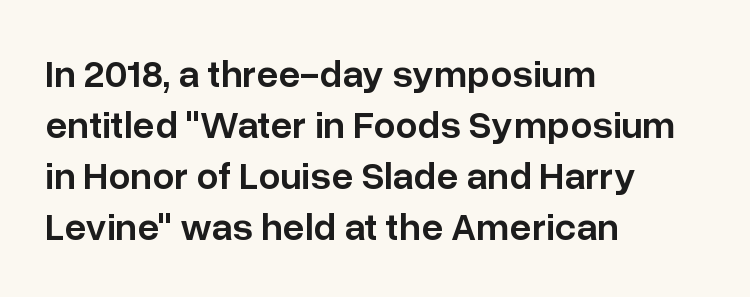
{"serif": "no", "italic": "no", "bold": "semi", "weight": "semibold", "width": "normal", "stroke_contrast": "low", "x_height": "medium", "monospaced": "no", "underline": "no", "align": "left", "line_spacing": "normal", "line_spacing_ratio": 1.31, "letter_spacing": "normal", "letter_spacing_em": 0.0, "glyph_px": 39}
